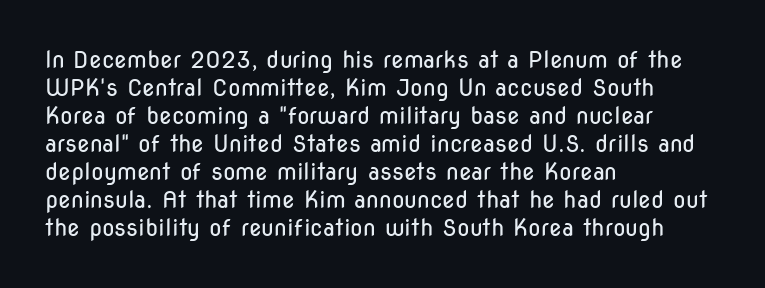
Q: Is the text bold? A: No.
Q: Is the text italic (slanted)? A: No, it is upright.
Q: Is the text underlined? A: No.
Q: How is the paragraph aligned? A: Left-aligned.
Q: Is the spacing between letters normal or unusually wide? A: Normal.
